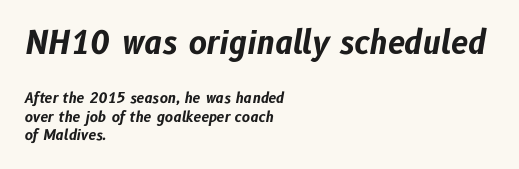
The image shows 31 px bold type, italic (leaning right); set left-aligned, normal line spacing (1.31x), normal letter spacing, not underlined; the first (top) block is 2.21x larger; low stroke contrast and a medium x-height.
